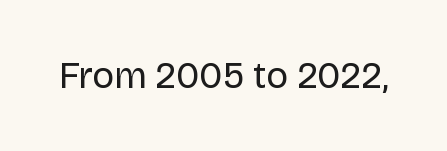
Q: Is the text bold? A: No.
Q: Is the text italic (slanted)? A: No, it is upright.
Q: Is the typeface a serif or a sans-serif typeface? A: Sans-serif.
Q: Is the text underlined? A: No.
Q: Is the spacing between letters normal or unusually wide? A: Normal.
Q: Width (condensed, normal, or wide)? A: Normal.
Q: Stroke contrast? A: Low.
Q: x-height? A: Large.
Q: Monospaced? A: No.
